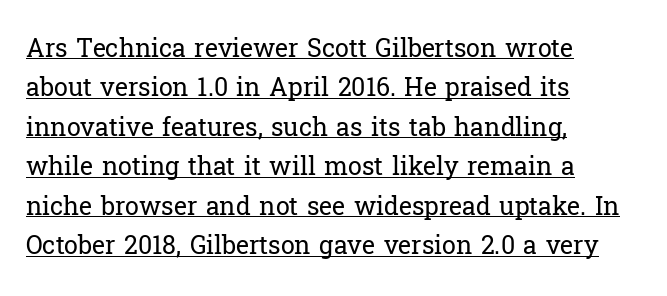
{"italic": "no", "bold": "no", "underline": "yes", "align": "left", "line_spacing": "normal", "line_spacing_ratio": 1.58, "letter_spacing": "normal", "letter_spacing_em": 0.0, "glyph_px": 25}
